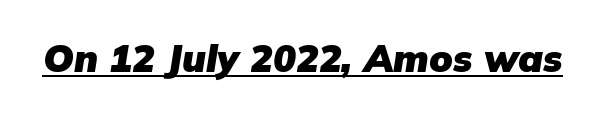
{"italic": "yes", "lean": "right", "slant_degrees": 9, "bold": "yes", "weight": "heavy", "width": "normal", "stroke_contrast": "low", "x_height": "medium", "monospaced": "no", "underline": "yes", "letter_spacing": "normal", "letter_spacing_em": 0.0, "glyph_px": 38}
